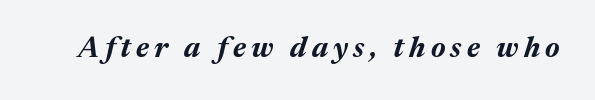
Q: Is the text bold? A: Yes.
Q: Is the text italic (slanted)? A: Yes, it leans right by about 17 degrees.
Q: Is the text underlined? A: No.
Q: Width (condensed, normal, or wide)? A: Normal.
Q: Stroke contrast? A: Medium.
Q: x-height? A: Medium.
Q: Monospaced? A: No.
